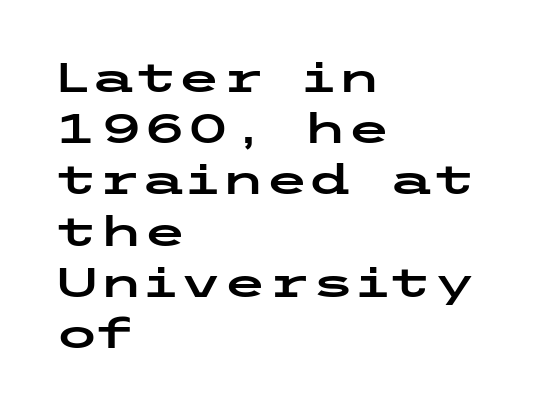
Q: Is the text italic (slanted)? A: No, it is upright.
Q: Is the typeface a serif or a sans-serif typeface? A: Sans-serif.
Q: Is the text underlined? A: No.
Q: How is the paragraph aligned? A: Left-aligned.
Q: Is the spacing between letters normal or unusually wide? A: Normal.
Q: Is the spacing between lines tight, normal or loose? A: Normal.
Q: Width (condensed, normal, or wide)? A: Wide.
Q: Stroke contrast? A: Low.
Q: x-height? A: Medium.
